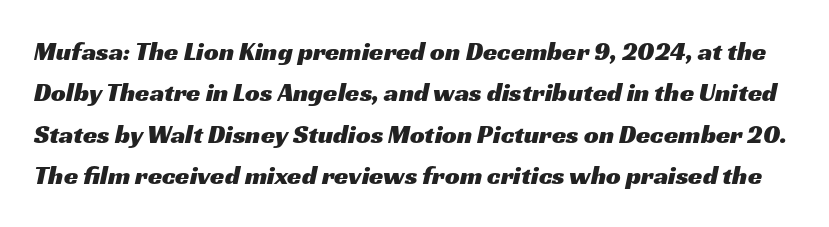
The image shows 26 px text type; set normal line spacing (1.59x), normal letter spacing, not underlined.
